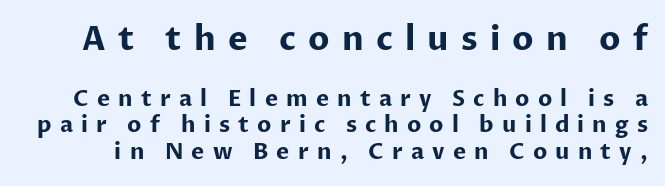
{"serif": "no", "italic": "no", "bold": "yes", "weight": "bold", "width": "normal", "stroke_contrast": "low", "x_height": "medium", "monospaced": "no", "underline": "no", "line_spacing_ratio": 1.22, "letter_spacing": "wide", "letter_spacing_em": 0.37, "larger_block": "first", "size_ratio": 1.5, "glyph_px": 33}
